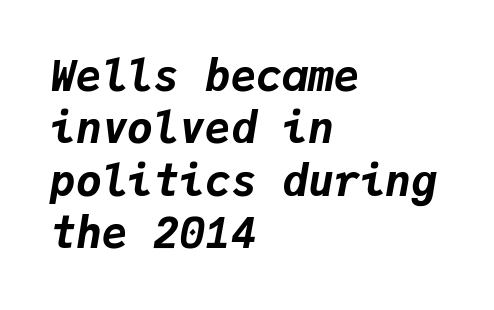
The strokes are fattened all the way to bold. The rendering uses typewriter-style spacing with identical character cells. You can tell it's italic because the verticals aren't actually vertical. The line texture is even and compact thanks to regular tracking.
